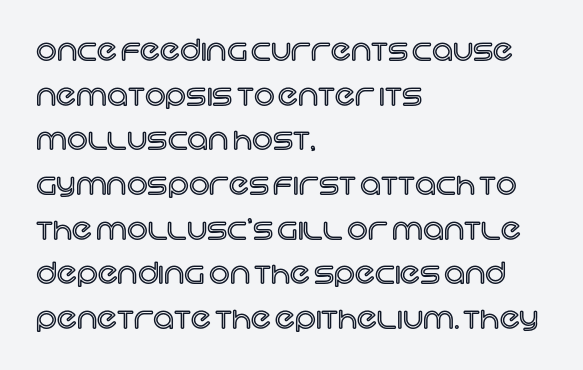
The image shows 29 px text type, upright; set left-aligned, normal line spacing (1.54x), normal letter spacing, not underlined; a large x-height.
